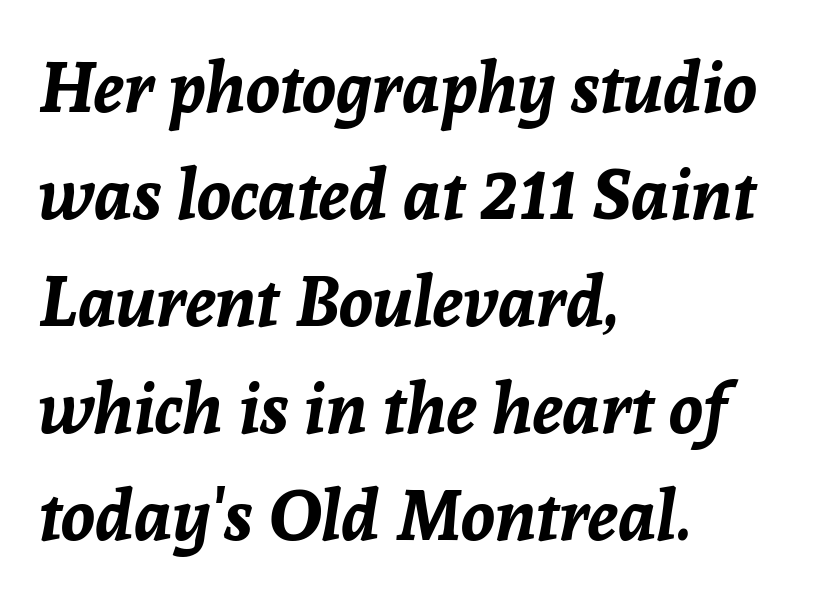
{"italic": "yes", "lean": "right", "slant_degrees": 8, "bold": "yes", "weight": "bold", "width": "normal", "stroke_contrast": "low", "x_height": "medium", "monospaced": "no", "underline": "no", "align": "left", "line_spacing": "normal", "line_spacing_ratio": 1.53, "letter_spacing": "normal", "letter_spacing_em": 0.0, "glyph_px": 70}
